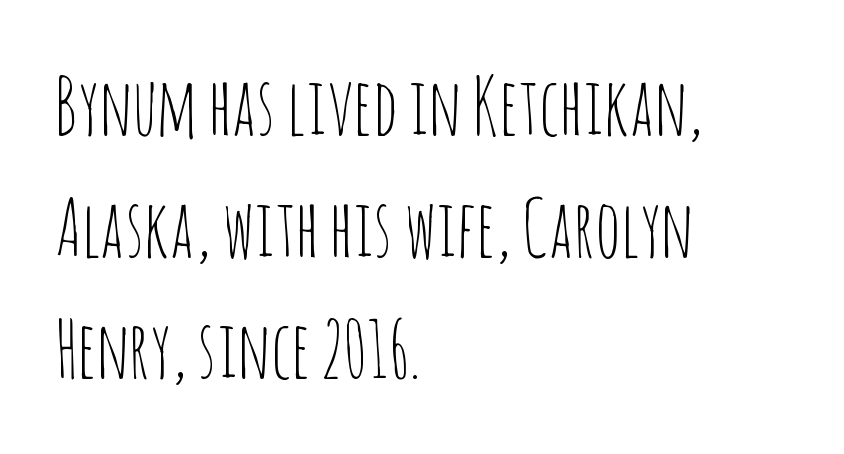
The image shows 78 px thin, condensed sans-serif type, upright; set left-aligned, normal line spacing (1.56x), normal letter spacing, not underlined; low stroke contrast and a large x-height.
